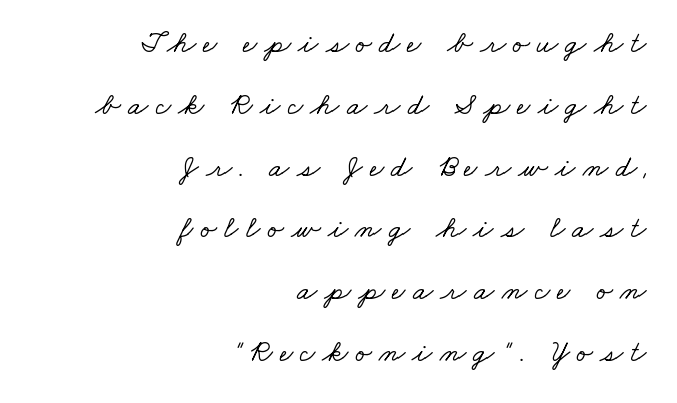
{"serif": "yes", "width": "wide", "stroke_contrast": "low", "x_height": "small", "monospaced": "no", "underline": "no", "align": "right", "line_spacing": "loose", "line_spacing_ratio": 2.06, "letter_spacing": "wide", "letter_spacing_em": 0.24, "glyph_px": 30}
